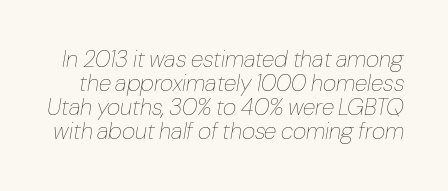
The image shows 23 px text type, italic (leaning right); set tight line spacing (1.04x), normal letter spacing, not underlined.
